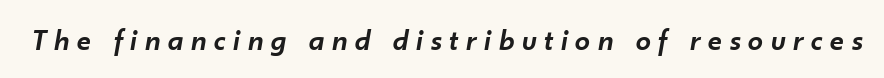
Has an underline been added? It has not. This sample uses expanded letter spacing, leaving extra air between glyphs. The face used here has a pronounced slope to its letters. Looks like regular typesetting: each glyph gets only the width it needs. Students, this is semibold: more ink than regular, less than bold.
